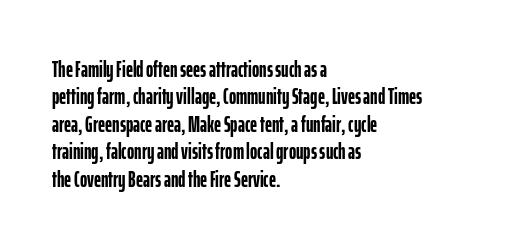
Only glyphs here, with clear space below each row. The type sits square on the baseline with zero lean. Short note: letters normally spaced. Summary of vertical rhythm: regular, with standard interline spacing. Thick stems and heavy bowls — unmistakably bold. Short and long lines alike share a common starting point at left.
